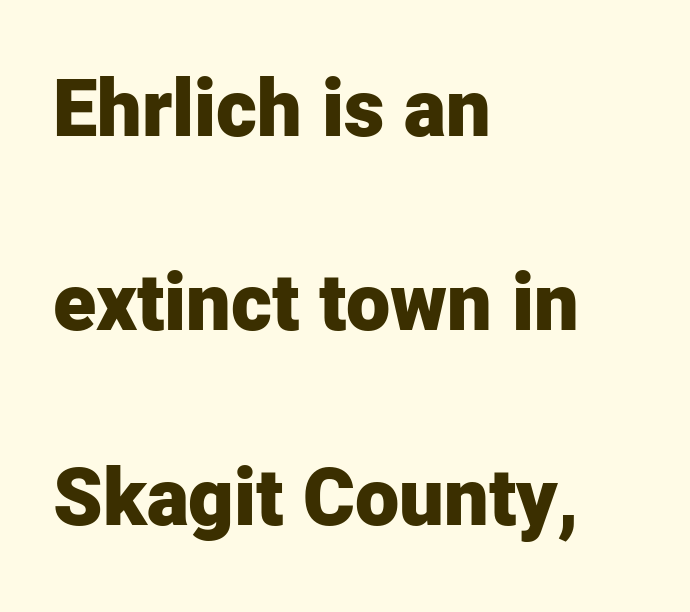
Q: Is the text bold? A: Yes.
Q: Is the text italic (slanted)? A: No, it is upright.
Q: Is the typeface a serif or a sans-serif typeface? A: Sans-serif.
Q: Is the text underlined? A: No.
Q: How is the paragraph aligned? A: Left-aligned.
Q: Is the spacing between letters normal or unusually wide? A: Normal.
Q: Is the spacing between lines tight, normal or loose? A: Loose.
Q: Width (condensed, normal, or wide)? A: Normal.
Q: Stroke contrast? A: Low.
Q: x-height? A: Medium.
Q: Monospaced? A: No.
